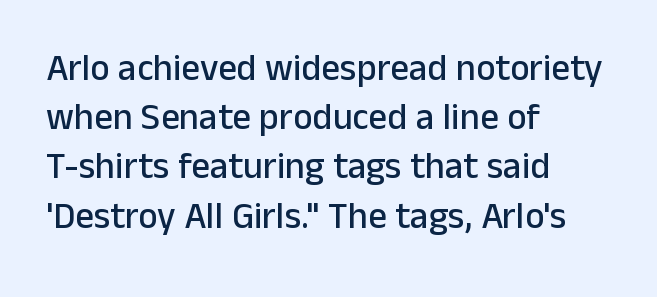
The image shows 37 px sans-serif type, upright; set left-aligned, normal line spacing (1.33x), normal letter spacing, not underlined; low stroke contrast and a medium x-height.
